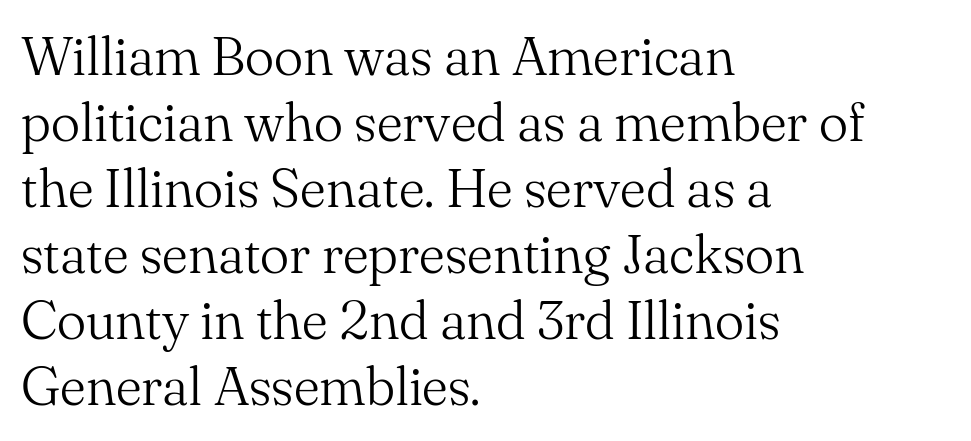
Q: Is the text bold? A: No.
Q: Is the text italic (slanted)? A: No, it is upright.
Q: Is the typeface a serif or a sans-serif typeface? A: Serif.
Q: Is the text underlined? A: No.
Q: How is the paragraph aligned? A: Left-aligned.
Q: Is the spacing between letters normal or unusually wide? A: Normal.
Q: Width (condensed, normal, or wide)? A: Normal.
Q: Stroke contrast? A: Medium.
Q: x-height? A: Small.
Q: Monospaced? A: No.
